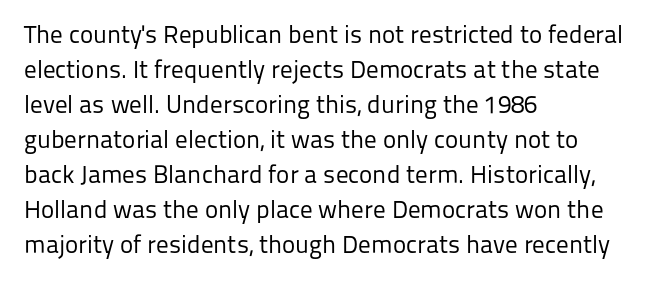
Q: Is the text bold? A: No.
Q: Is the text italic (slanted)? A: No, it is upright.
Q: Is the text underlined? A: No.
Q: How is the paragraph aligned? A: Left-aligned.
Q: Is the spacing between letters normal or unusually wide? A: Normal.
Q: Is the spacing between lines tight, normal or loose? A: Normal.
